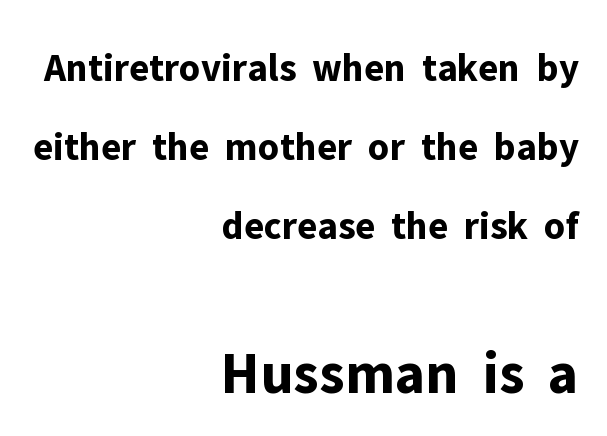
The passage shown is typed in a proportional face where columns would drift. Observe the ordinary spacing: letters are neighbours, not strangers. This sample uses an upright cut, with every glyph sitting square on the baseline. If you measured baseline to baseline, you'd find a long distance. Which of the two is more prominent by size? The second, at the bottom.
